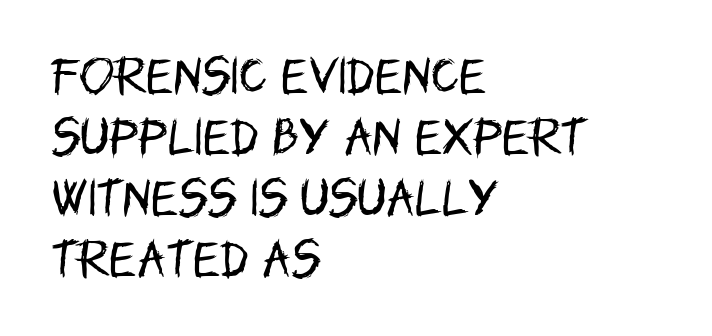
{"serif": "no", "italic": "no", "bold": "no", "weight": "regular", "width": "condensed", "stroke_contrast": "low", "x_height": "large", "monospaced": "no", "underline": "no", "align": "left", "line_spacing": "normal", "line_spacing_ratio": 1.45, "letter_spacing": "normal", "letter_spacing_em": 0.0, "glyph_px": 42}
